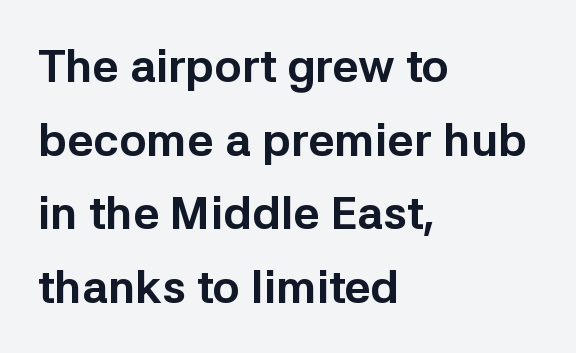
{"serif": "no", "italic": "no", "bold": "yes", "weight": "bold", "width": "normal", "stroke_contrast": "low", "x_height": "medium", "monospaced": "no", "underline": "no", "align": "left", "line_spacing": "normal", "line_spacing_ratio": 1.6, "letter_spacing": "normal", "letter_spacing_em": 0.0, "glyph_px": 46}
